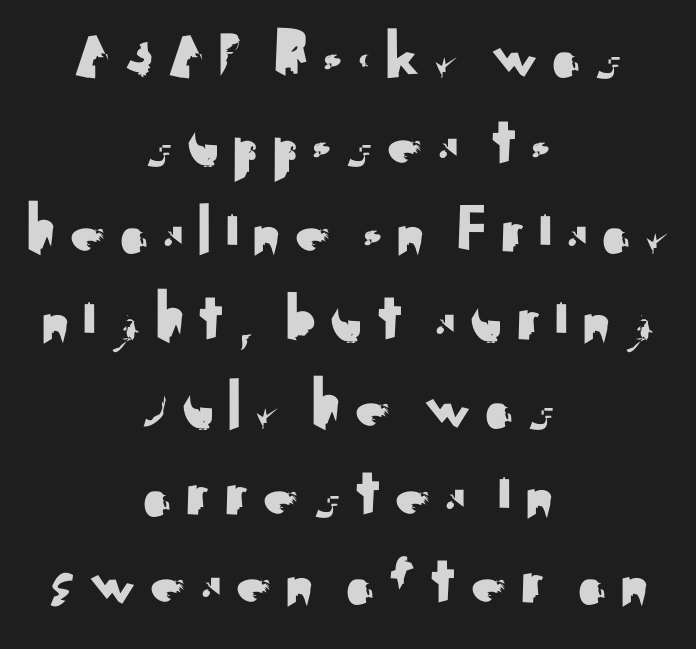
Spacing verdict: proportional, widths tailored to each character. Does the lettering tilt? It doesn't — this is upright. Horizontally, the lines are justified to the midpoint only. The rendering shows plain stroke endings on the letterforms — a sans-serif design.
